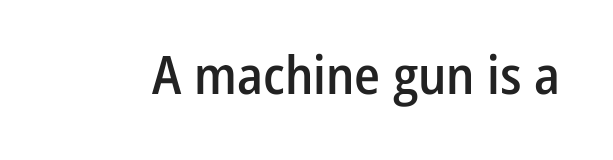
Q: Is the text bold? A: Semi-bold.
Q: Is the text italic (slanted)? A: No, it is upright.
Q: Is the typeface a serif or a sans-serif typeface? A: Sans-serif.
Q: Is the text underlined? A: No.
Q: Is the spacing between letters normal or unusually wide? A: Normal.
Q: Width (condensed, normal, or wide)? A: Condensed.
Q: Stroke contrast? A: Low.
Q: x-height? A: Medium.
Q: Monospaced? A: No.
